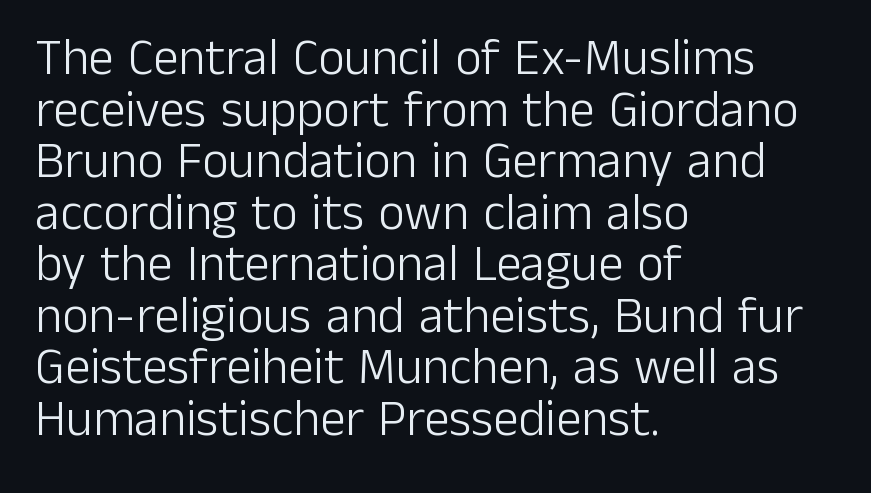
The image shows 51 px light sans-serif type, upright; set left-aligned, tight line spacing (1.01x), normal letter spacing, not underlined; low stroke contrast and a medium x-height.
